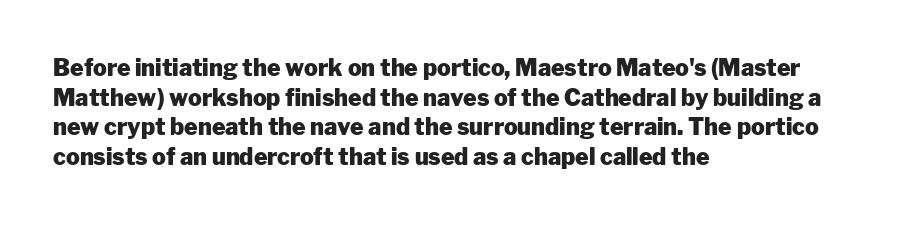
{"italic": "no", "bold": "yes", "underline": "no", "align": "left", "line_spacing": "normal", "line_spacing_ratio": 1.29, "letter_spacing": "normal", "letter_spacing_em": 0.0, "glyph_px": 23}
